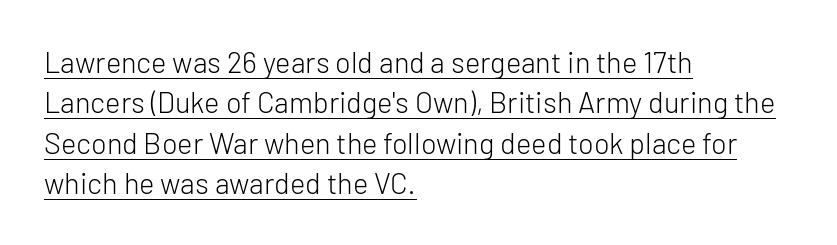
{"serif": "no", "italic": "no", "bold": "no", "weight": "light", "width": "normal", "stroke_contrast": "low", "x_height": "medium", "monospaced": "no", "underline": "yes", "align": "left", "line_spacing": "normal", "line_spacing_ratio": 1.39, "letter_spacing": "normal", "letter_spacing_em": 0.0, "glyph_px": 29}
